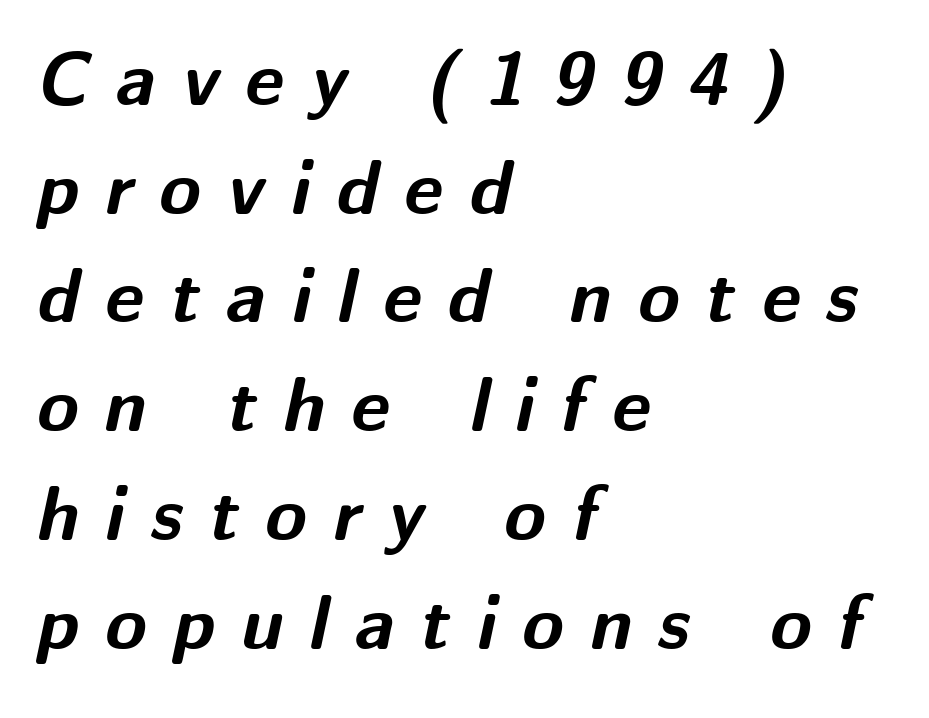
{"italic": "yes", "lean": "right", "slant_degrees": 12, "bold": "yes", "weight": "bold", "width": "normal", "stroke_contrast": "medium", "x_height": "medium", "monospaced": "no", "underline": "no", "align": "left", "line_spacing": "normal", "line_spacing_ratio": 1.45, "letter_spacing": "wide", "letter_spacing_em": 0.35, "glyph_px": 75}
